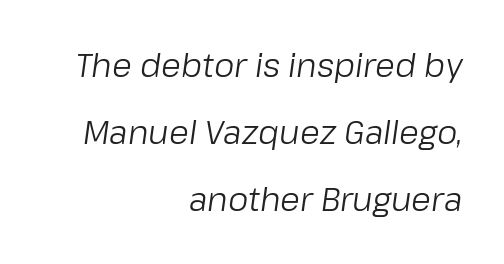
Q: Is the text bold? A: No.
Q: Is the text italic (slanted)? A: Yes, it leans right by about 8 degrees.
Q: Is the text underlined? A: No.
Q: How is the paragraph aligned? A: Right-aligned.
Q: Is the spacing between letters normal or unusually wide? A: Normal.
Q: Is the spacing between lines tight, normal or loose? A: Loose.
Q: Width (condensed, normal, or wide)? A: Normal.
Q: Stroke contrast? A: Low.
Q: x-height? A: Medium.
Q: Monospaced? A: No.
